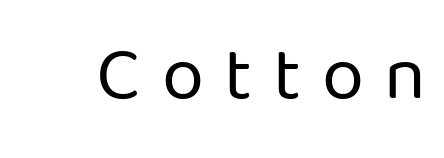
The letters stand upright; this is a roman face. Are there feet on the stems? There aren't — it's a sans. The zone under the glyphs is completely vacant. Proportional: the letters do not fall into vertical columns. Summary of weight: not heavy and not bold.
